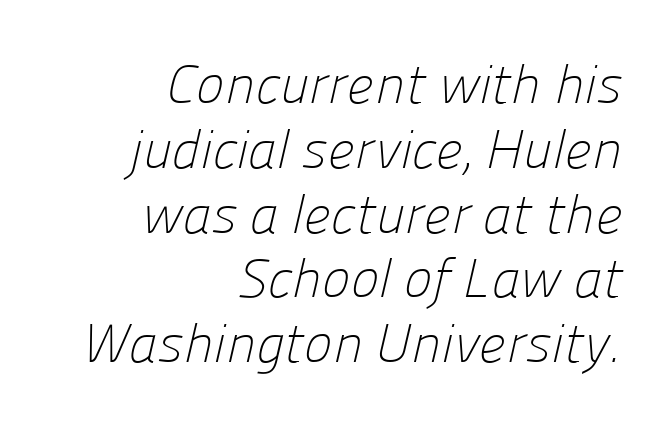
The image shows 54 px light sans-serif type; set right-aligned, line spacing 1.2x, normal letter spacing, not underlined; low stroke contrast and a medium x-height.
